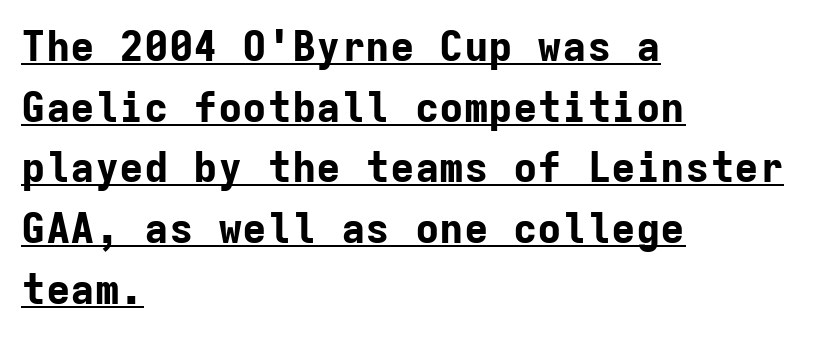
The rendered words wear a rule along their underside. This block has exactly the height ordinary leading produces. Posture: straight, roman, zero tilt. The rendering anchors every line to the left-hand side. Classification — sans serif. How are the letters spaced? Ordinarily, with no added tracking.
